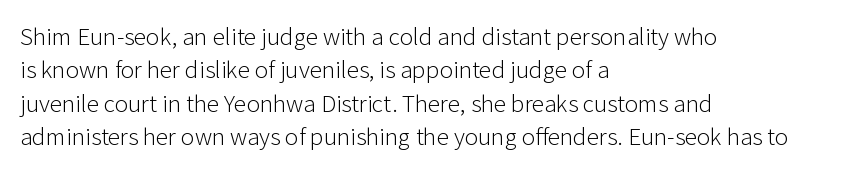
Notice how the stems are strictly vertical — no italics here. Clear beneath every line of the passage. Compared with typical paragraphs, the rows here are spaced about the same. The letters look calm and open, with moderate or lighter stems. Spacing between characters is what you'd get straight out of the box.
